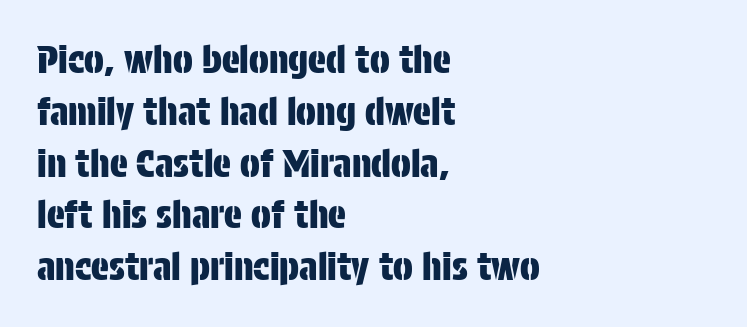
The image shows 37 px condensed sans-serif type, upright; set left-aligned, normal line spacing (1.4x), normal letter spacing, not underlined; low stroke contrast and a large x-height.
